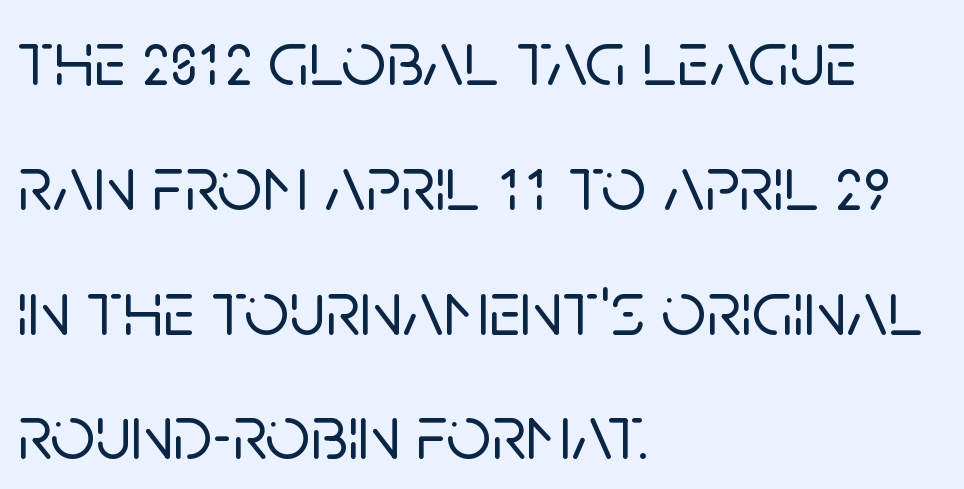
Q: Is the text italic (slanted)? A: No, it is upright.
Q: Is the typeface a serif or a sans-serif typeface? A: Sans-serif.
Q: Is the text underlined? A: No.
Q: How is the paragraph aligned? A: Left-aligned.
Q: Is the spacing between letters normal or unusually wide? A: Normal.
Q: Is the spacing between lines tight, normal or loose? A: Normal.
Q: Width (condensed, normal, or wide)? A: Normal.
Q: Stroke contrast? A: Low.
Q: x-height? A: Large.
Q: Monospaced? A: No.
